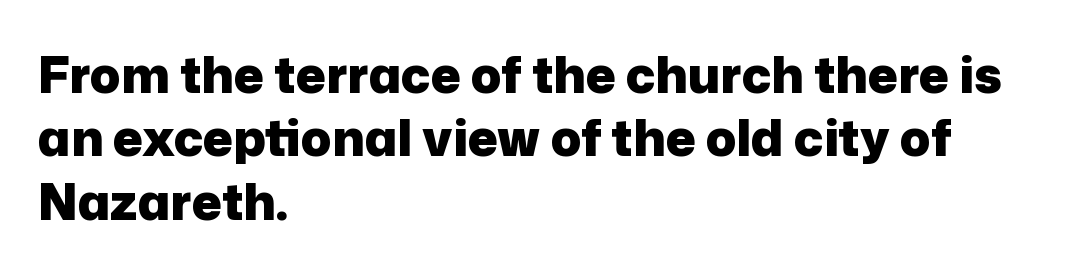
The image shows 50 px heavy sans-serif type, upright; set left-aligned, normal line spacing (1.27x), normal letter spacing, not underlined; low stroke contrast and a medium x-height.
